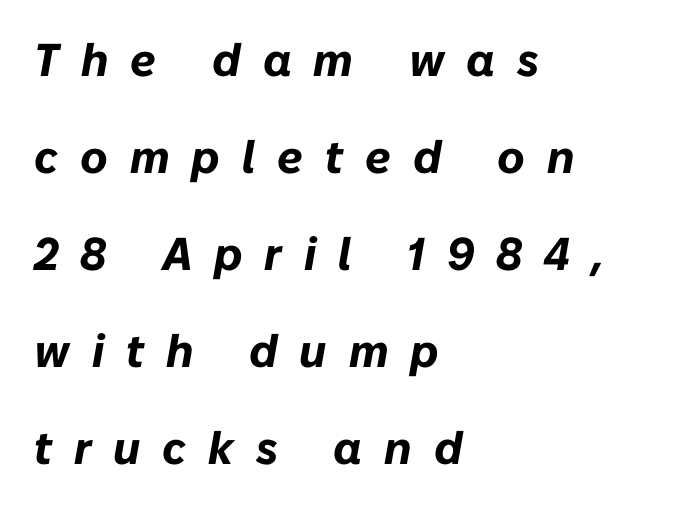
Q: Is the text bold? A: Yes.
Q: Is the text italic (slanted)? A: Yes, it leans right by about 10 degrees.
Q: Is the text underlined? A: No.
Q: How is the paragraph aligned? A: Left-aligned.
Q: Is the spacing between letters normal or unusually wide? A: Unusually wide.
Q: Is the spacing between lines tight, normal or loose? A: Loose.
Q: Width (condensed, normal, or wide)? A: Normal.
Q: Stroke contrast? A: Low.
Q: x-height? A: Medium.
Q: Monospaced? A: No.
